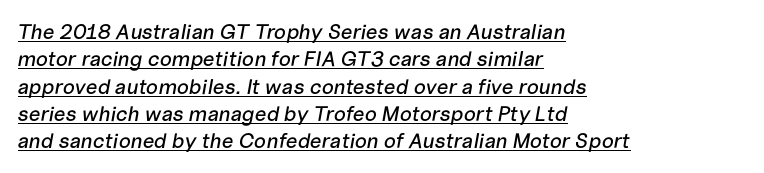
The image shows 21 px text type, italic (leaning right); set left-aligned, normal line spacing (1.3x), normal letter spacing, underlined.
